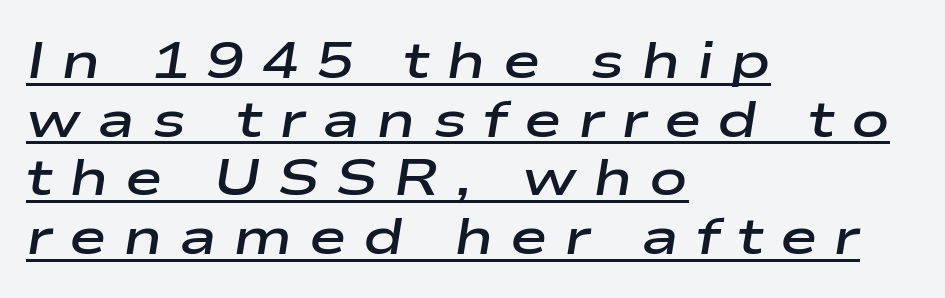
The image shows 51 px semibold, wide type, italic (leaning right); set left-aligned, tight line spacing (1.15x), unusually wide letter spacing (+0.32 em), underlined; low stroke contrast and a medium x-height.
